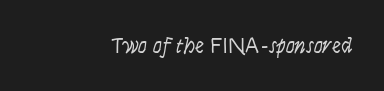
Q: Is the text bold? A: No.
Q: Is the text italic (slanted)? A: Yes, it leans right by about 9 degrees.
Q: Is the text underlined? A: No.
Q: Is the spacing between letters normal or unusually wide? A: Normal.
